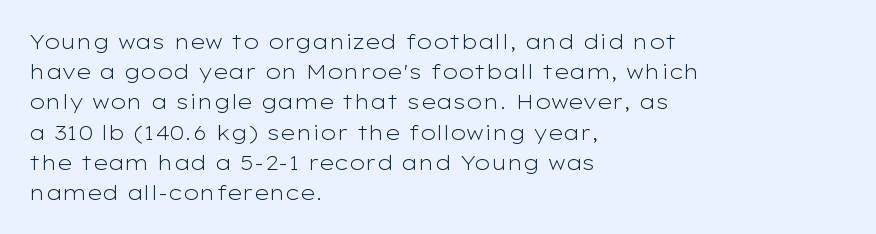
What stands out about the letter spacing? Nothing — it is the standard amount. The axis of the letterforms is exactly vertical. Check the space under the baseline: it is left empty. Evenly set lines give the paragraph a standard silhouette.
